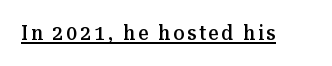
The image shows 20 px text type, upright; set underlined.
